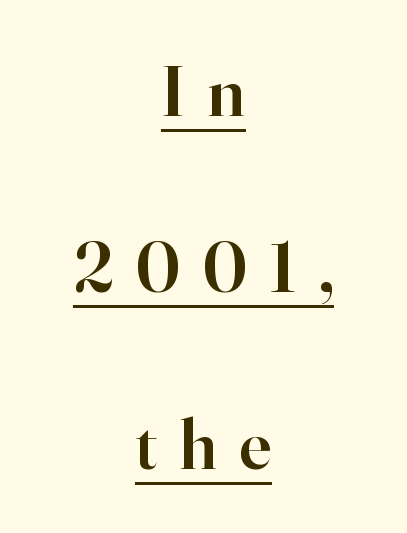
The image shows 72 px semibold serif type, upright; set centered, loose line spacing (2.45x), unusually wide letter spacing (+0.31 em), underlined; high stroke contrast and a small x-height.
